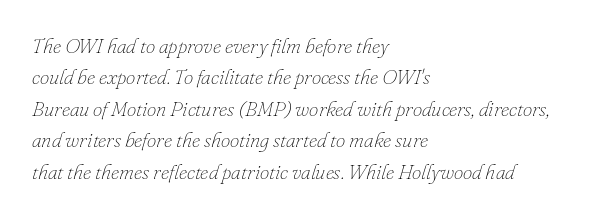
The image shows 21 px text type, italic (leaning right); set left-aligned, normal line spacing (1.5x), normal letter spacing, not underlined.
